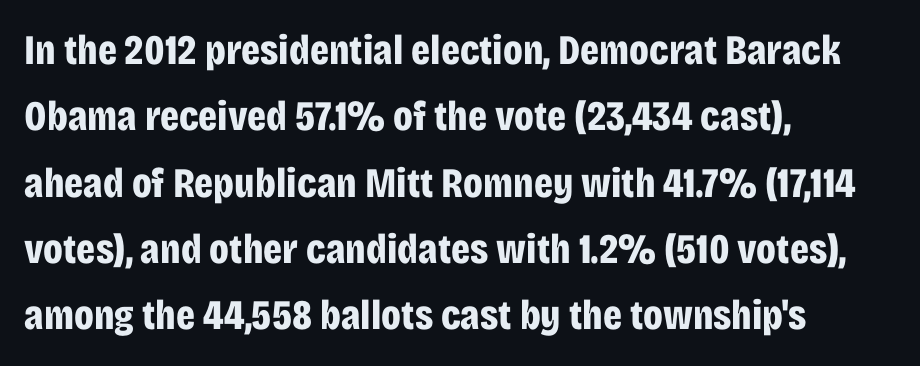
Normally led — the rows are evenly, conventionally spaced. Quick note: not italic, upright. You could call the tracking neutral — neither tight nor loose. Leftover space on each line is placed entirely after the last word. Any mark beneath the type? The region is blank. Do the characters align in a grid? No, the font is proportional.
